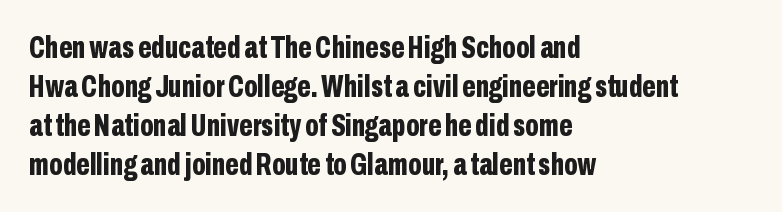
The image shows 32 px bold, condensed sans-serif type, upright; set left-aligned, line spacing 1.22x, normal letter spacing, not underlined; low stroke contrast and a medium x-height.
